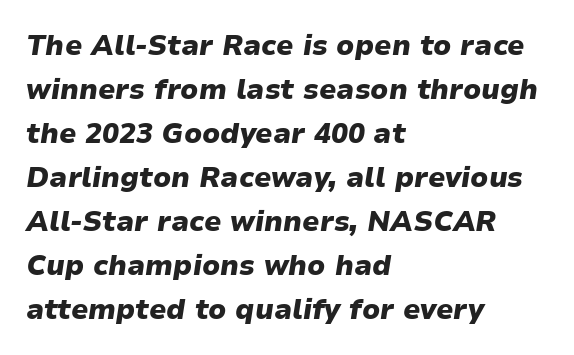
{"italic": "yes", "lean": "right", "slant_degrees": 9, "bold": "yes", "weight": "heavy", "width": "normal", "stroke_contrast": "low", "x_height": "medium", "monospaced": "no", "underline": "no", "align": "left", "line_spacing": "normal", "line_spacing_ratio": 1.57, "letter_spacing": "normal", "letter_spacing_em": 0.0, "glyph_px": 28}
